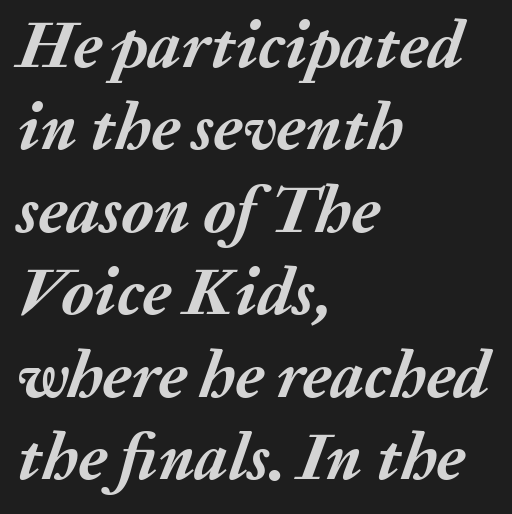
{"italic": "yes", "lean": "right", "slant_degrees": 20, "bold": "yes", "weight": "semibold", "width": "normal", "stroke_contrast": "medium", "x_height": "medium", "monospaced": "no", "underline": "no", "align": "left", "line_spacing": "normal", "line_spacing_ratio": 1.25, "letter_spacing": "normal", "letter_spacing_em": 0.0, "glyph_px": 66}
